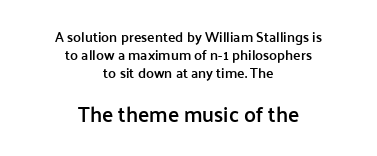
The image shows 21 px text type, upright; set centered, normal line spacing (1.29x), normal letter spacing, not underlined; the second (bottom) block is 1.5x larger.
